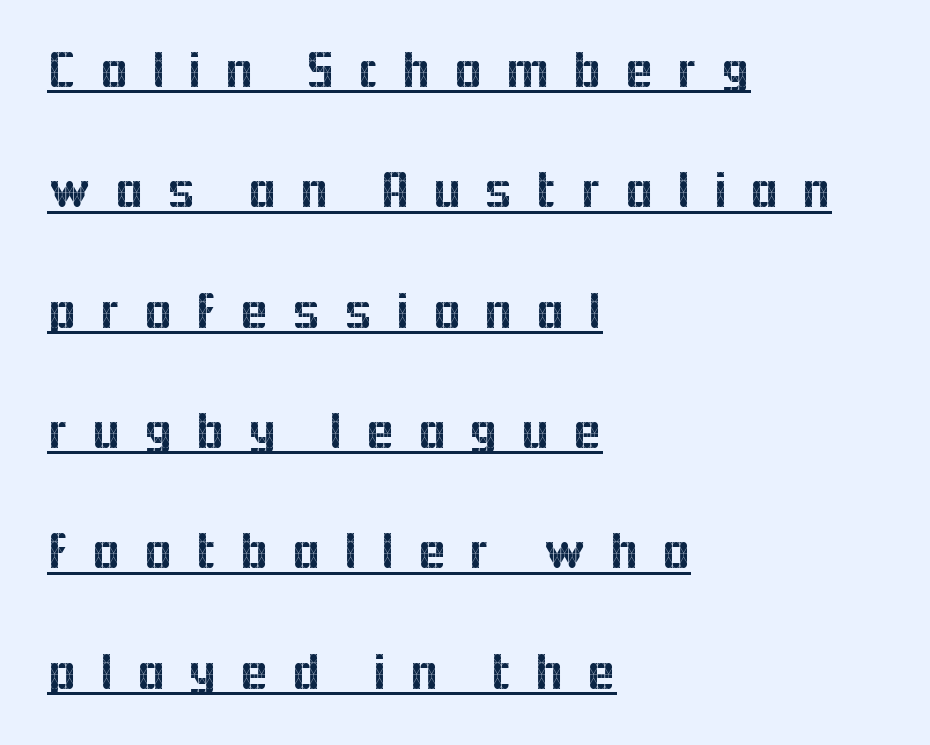
{"serif": "no", "italic": "no", "width": "normal", "x_height": "medium", "monospaced": "no", "underline": "yes", "align": "left", "line_spacing": "loose", "line_spacing_ratio": 2.27, "letter_spacing": "wide", "letter_spacing_em": 0.41, "glyph_px": 53}
